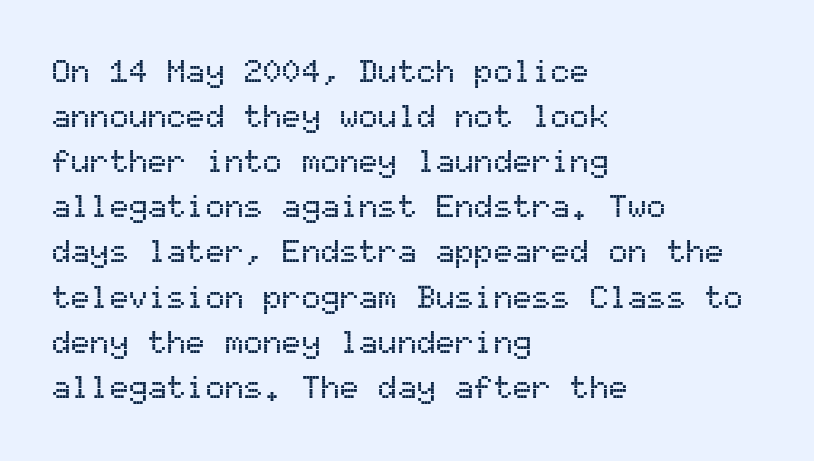
{"serif": "no", "italic": "no", "width": "normal", "stroke_contrast": "medium", "x_height": "medium", "monospaced": "yes", "underline": "no", "align": "left", "line_spacing": "normal", "line_spacing_ratio": 1.41, "letter_spacing": "normal", "letter_spacing_em": 0.0, "glyph_px": 32}
